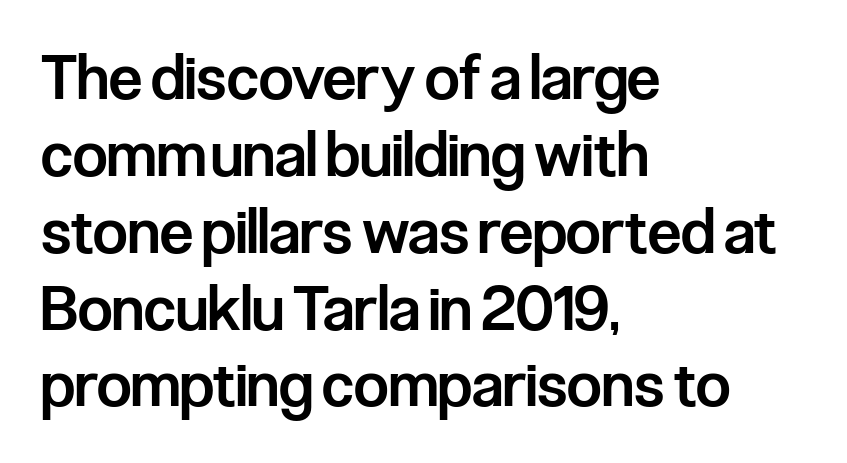
{"serif": "no", "italic": "no", "bold": "semi", "weight": "semibold", "width": "condensed", "stroke_contrast": "low", "x_height": "medium", "monospaced": "no", "underline": "no", "align": "left", "line_spacing": "normal", "line_spacing_ratio": 1.26, "letter_spacing": "normal", "letter_spacing_em": 0.0, "glyph_px": 61}
